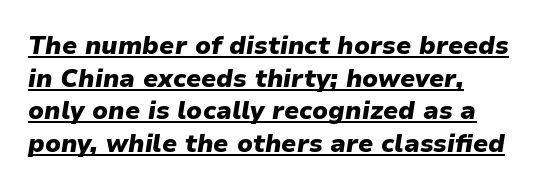
Q: Is the text bold? A: Yes.
Q: Is the text italic (slanted)? A: Yes, it leans right by about 9 degrees.
Q: Is the text underlined? A: Yes.
Q: Is the spacing between letters normal or unusually wide? A: Normal.
Q: Is the spacing between lines tight, normal or loose? A: Normal.
